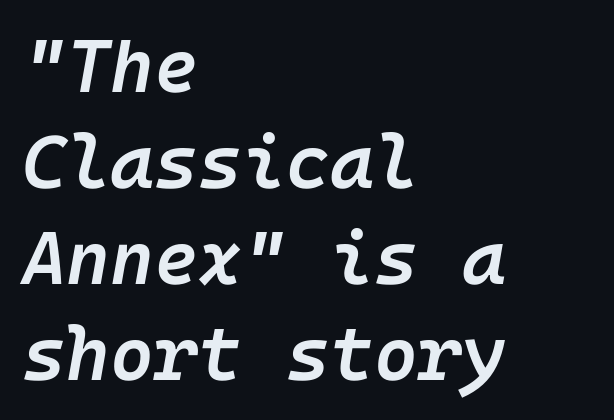
The image shows 75 px semibold type, italic (leaning right); set left-aligned, normal line spacing (1.28x), normal letter spacing, not underlined; low stroke contrast and a medium x-height.
